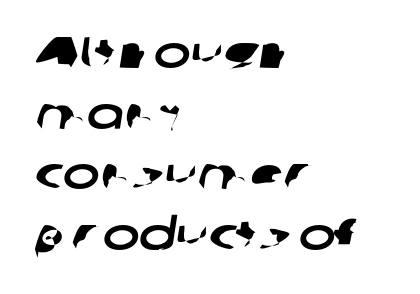
This rendering uses left alignment, leaving the right contour irregular. Spacing verdict: proportional, widths tailored to each character. Underlining? Definitely not there. The face used here is rendered with its standard letterfit.
